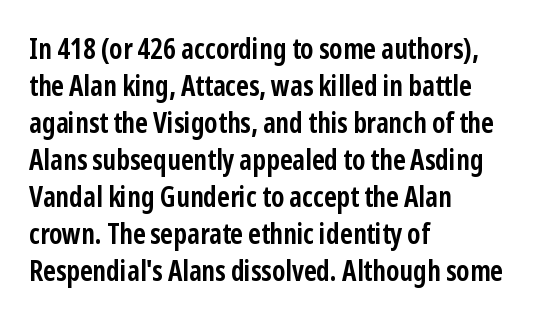
Q: Is the text bold? A: Yes.
Q: Is the text italic (slanted)? A: No, it is upright.
Q: Is the typeface a serif or a sans-serif typeface? A: Sans-serif.
Q: Is the text underlined? A: No.
Q: How is the paragraph aligned? A: Left-aligned.
Q: Is the spacing between letters normal or unusually wide? A: Normal.
Q: Is the spacing between lines tight, normal or loose? A: Normal.
Q: Width (condensed, normal, or wide)? A: Condensed.
Q: Stroke contrast? A: Low.
Q: x-height? A: Medium.
Q: Monospaced? A: No.
